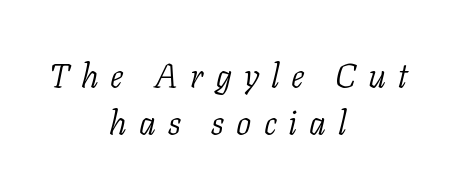
The image shows 34 px light serif type, italic (leaning right); set centered, normal line spacing (1.38x), unusually wide letter spacing (+0.35 em), not underlined; low stroke contrast and a medium x-height.
